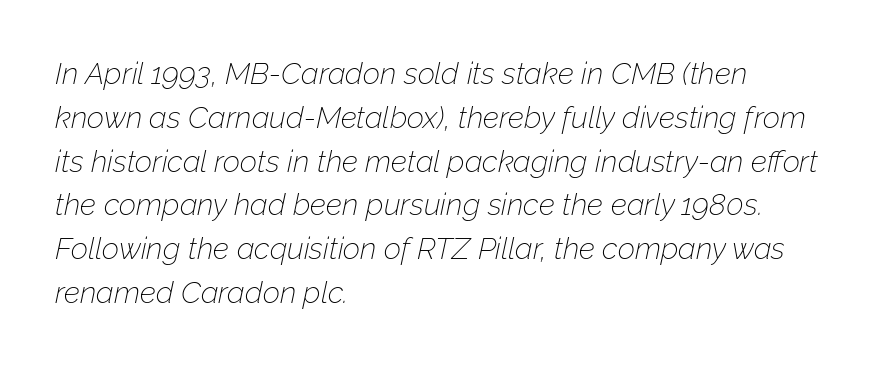
Q: Is the text bold? A: No.
Q: Is the text italic (slanted)? A: Yes, it leans right by about 12 degrees.
Q: Is the text underlined? A: No.
Q: How is the paragraph aligned? A: Left-aligned.
Q: Is the spacing between letters normal or unusually wide? A: Normal.
Q: Is the spacing between lines tight, normal or loose? A: Normal.
Q: Width (condensed, normal, or wide)? A: Normal.
Q: Stroke contrast? A: Low.
Q: x-height? A: Medium.
Q: Monospaced? A: No.
